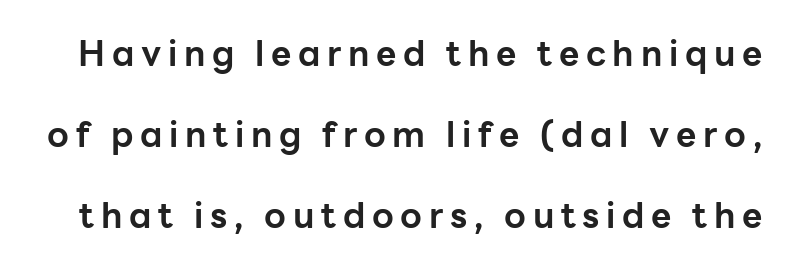
Here the designer chose a conventional face with non-uniform glyph widths. What's the leading like? Stretched, with rows far apart. As a designer I'd log this as weight 700, bold. Italic? Not at all — the glyphs are vertical.
